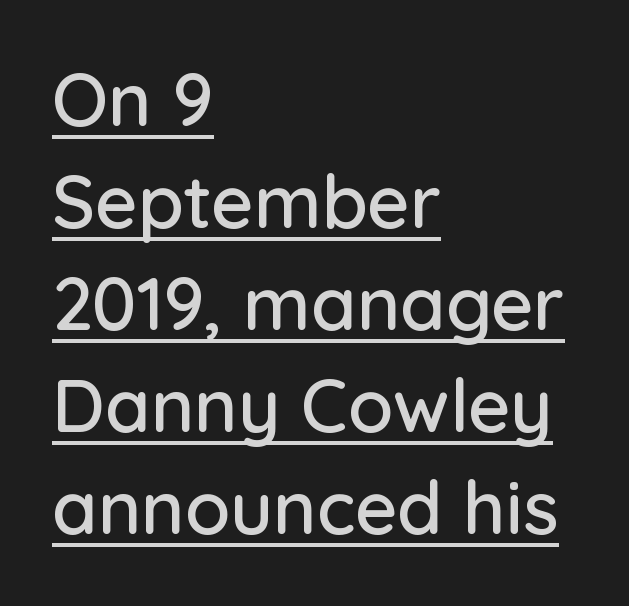
Is the block centered? No — it sits flush against the left margin. Each word holds together tightly as a unit, with standard inter-letter gaps. Do the characters align in a grid? No, the font is proportional. The letters stand straight up with perfectly vertical stems.
